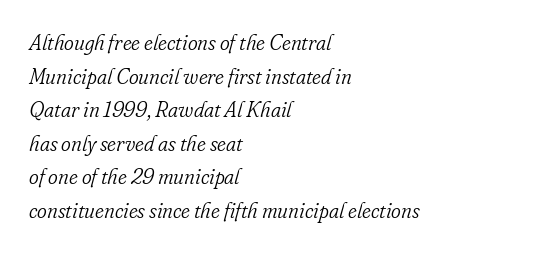
Q: Is the text bold? A: No.
Q: Is the text italic (slanted)? A: Yes, it leans right by about 16 degrees.
Q: Is the text underlined? A: No.
Q: How is the paragraph aligned? A: Left-aligned.
Q: Is the spacing between letters normal or unusually wide? A: Normal.
Q: Is the spacing between lines tight, normal or loose? A: Normal.
